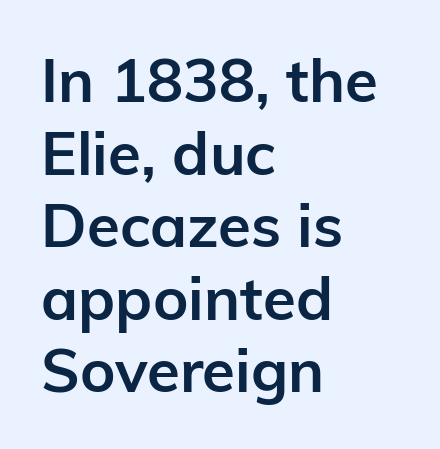
The image shows 60 px semibold sans-serif type, upright; set left-aligned, line spacing 1.21x, normal letter spacing, not underlined; low stroke contrast and a medium x-height.
